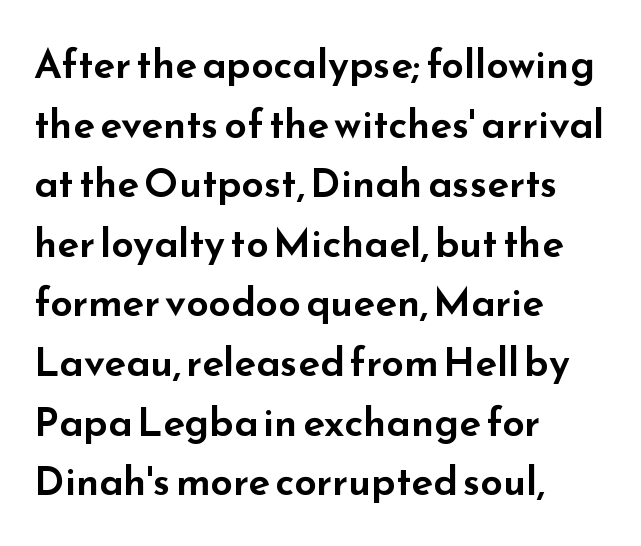
{"serif": "no", "italic": "no", "width": "wide", "stroke_contrast": "low", "x_height": "small", "monospaced": "no", "underline": "no", "align": "left", "line_spacing": "normal", "line_spacing_ratio": 1.49, "letter_spacing": "normal", "letter_spacing_em": 0.0, "glyph_px": 40}
